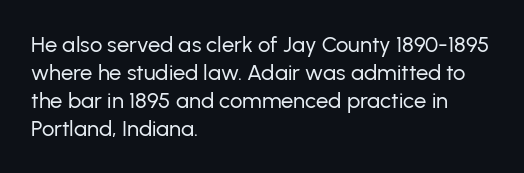
{"italic": "no", "bold": "no", "underline": "no", "align": "left", "line_spacing": "normal", "line_spacing_ratio": 1.27, "letter_spacing": "normal", "letter_spacing_em": 0.0, "glyph_px": 22}
